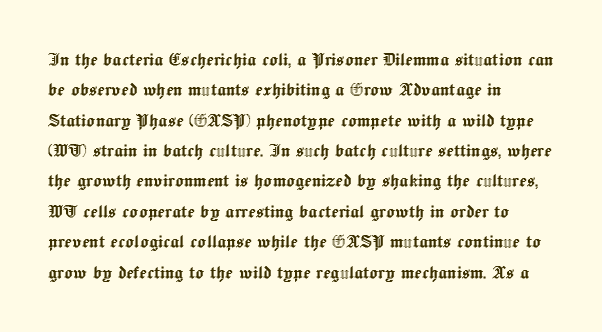
Q: Is the text italic (slanted)? A: No, it is upright.
Q: Is the text underlined? A: No.
Q: How is the paragraph aligned? A: Left-aligned.
Q: Is the spacing between letters normal or unusually wide? A: Normal.
Q: Is the spacing between lines tight, normal or loose? A: Normal.
